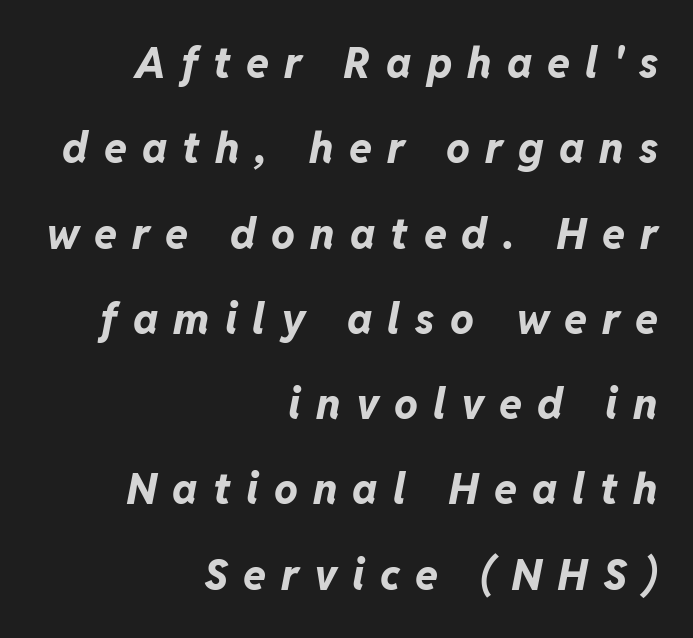
{"italic": "yes", "lean": "right", "slant_degrees": 11, "bold": "yes", "weight": "bold", "width": "normal", "stroke_contrast": "low", "x_height": "medium", "monospaced": "no", "underline": "no", "align": "right", "line_spacing": "loose", "line_spacing_ratio": 2.03, "letter_spacing": "wide", "letter_spacing_em": 0.36, "glyph_px": 42}
